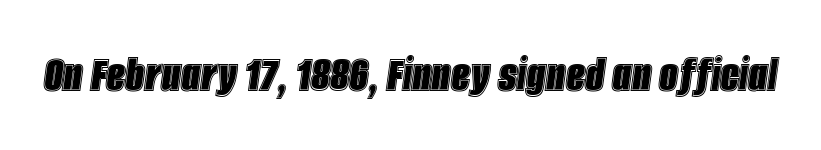
Q: Is the text italic (slanted)? A: Yes, it leans right by about 8 degrees.
Q: Is the text underlined? A: No.
Q: Is the spacing between letters normal or unusually wide? A: Normal.
Q: Width (condensed, normal, or wide)? A: Condensed.
Q: x-height? A: Large.
Q: Monospaced? A: No.
